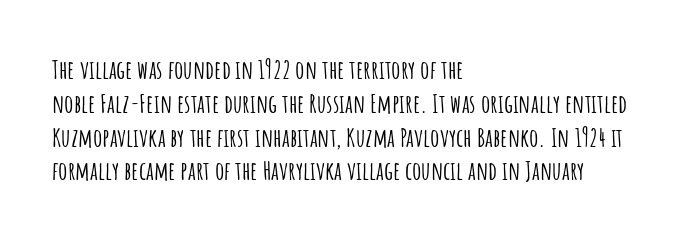
Q: Is the text italic (slanted)? A: No, it is upright.
Q: Is the text underlined? A: No.
Q: How is the paragraph aligned? A: Left-aligned.
Q: Is the spacing between letters normal or unusually wide? A: Normal.
Q: Is the spacing between lines tight, normal or loose? A: Normal.
